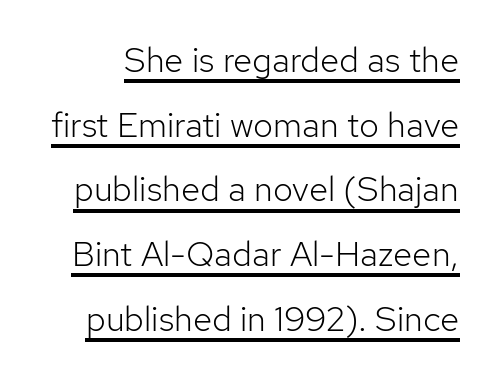
Q: Is the text bold? A: No.
Q: Is the text italic (slanted)? A: No, it is upright.
Q: Is the typeface a serif or a sans-serif typeface? A: Sans-serif.
Q: Is the text underlined? A: Yes.
Q: Is the spacing between letters normal or unusually wide? A: Normal.
Q: Width (condensed, normal, or wide)? A: Normal.
Q: Stroke contrast? A: Low.
Q: x-height? A: Medium.
Q: Monospaced? A: No.
